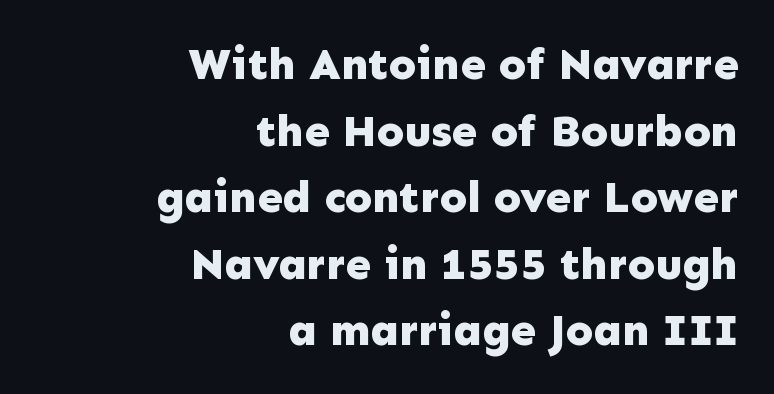
Is the block centered? No — it sits flush against the right margin. Think of a printed novel: that variable character pitch is what you see here. Does extra space separate the letters? No, they use regular spacing. The characters display no serif detailing; their extremities are plain. A bare baseline throughout the passage. Caption: bold face, heavy strokes.
